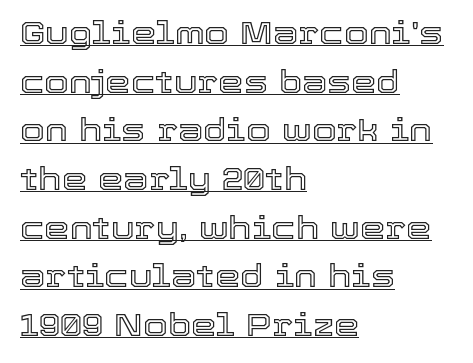
The image shows 32 px text type, upright; set left-aligned, normal line spacing (1.52x), normal letter spacing, underlined; a medium x-height.
